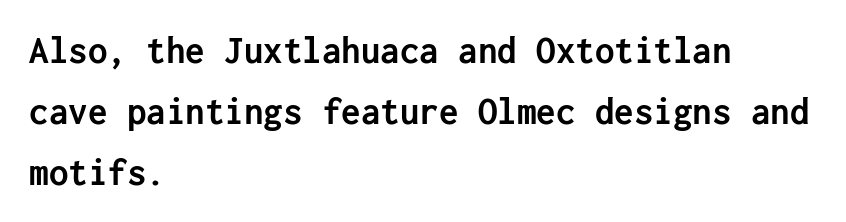
{"serif": "no", "italic": "no", "bold": "yes", "weight": "semibold", "width": "normal", "stroke_contrast": "low", "x_height": "medium", "underline": "no", "align": "left", "line_spacing": "normal", "line_spacing_ratio": 1.56, "letter_spacing": "normal", "letter_spacing_em": 0.0, "glyph_px": 39}
